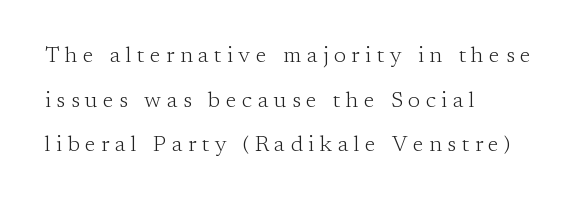
The image shows 22 px text type, upright; set left-aligned, loose line spacing (2.03x), unusually wide letter spacing (+0.25 em), not underlined.
